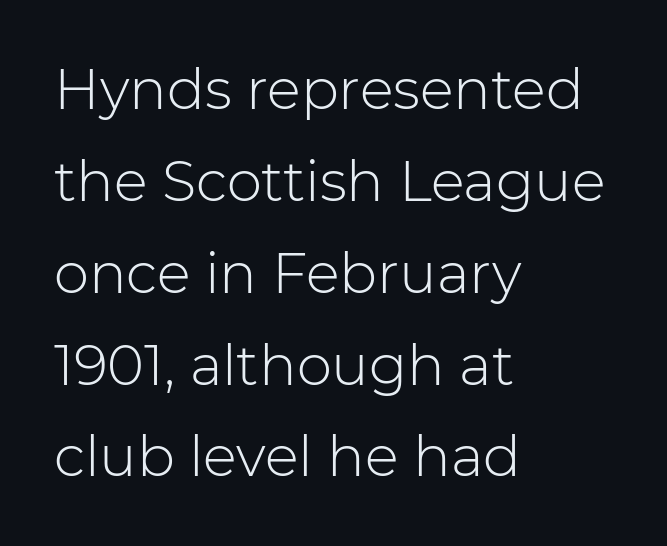
Q: Is the text bold? A: No.
Q: Is the text italic (slanted)? A: No, it is upright.
Q: Is the typeface a serif or a sans-serif typeface? A: Sans-serif.
Q: Is the text underlined? A: No.
Q: How is the paragraph aligned? A: Left-aligned.
Q: Is the spacing between letters normal or unusually wide? A: Normal.
Q: Is the spacing between lines tight, normal or loose? A: Normal.
Q: Width (condensed, normal, or wide)? A: Normal.
Q: Stroke contrast? A: Low.
Q: x-height? A: Medium.
Q: Monospaced? A: No.
